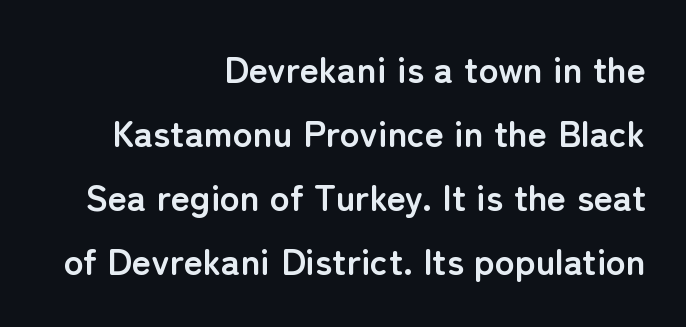
Q: Is the text bold? A: Yes.
Q: Is the text italic (slanted)? A: No, it is upright.
Q: Is the typeface a serif or a sans-serif typeface? A: Sans-serif.
Q: Is the text underlined? A: No.
Q: How is the paragraph aligned? A: Right-aligned.
Q: Is the spacing between letters normal or unusually wide? A: Normal.
Q: Width (condensed, normal, or wide)? A: Normal.
Q: Stroke contrast? A: Low.
Q: x-height? A: Medium.
Q: Monospaced? A: No.
